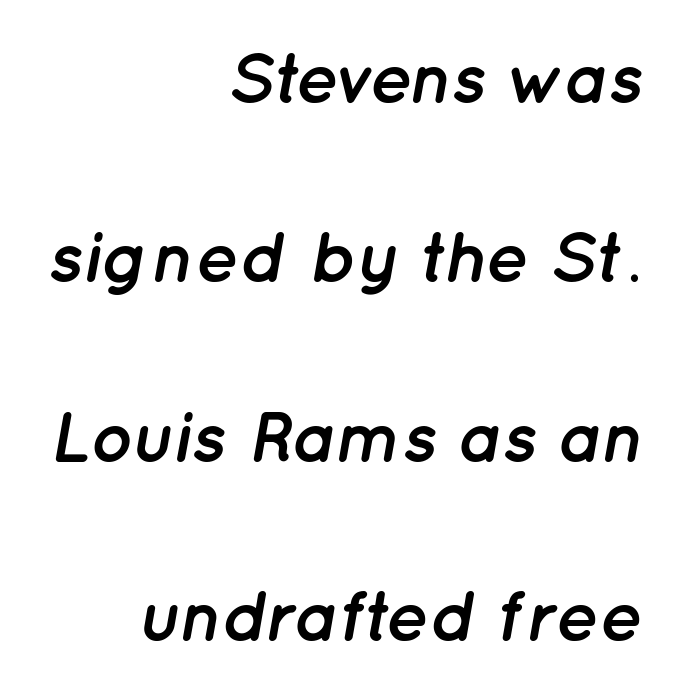
Q: Is the text bold? A: Yes.
Q: Is the text italic (slanted)? A: Yes, it leans right by about 12 degrees.
Q: Is the text underlined? A: No.
Q: How is the paragraph aligned? A: Right-aligned.
Q: Is the spacing between letters normal or unusually wide? A: Normal.
Q: Is the spacing between lines tight, normal or loose? A: Loose.
Q: Width (condensed, normal, or wide)? A: Normal.
Q: Stroke contrast? A: Low.
Q: x-height? A: Medium.
Q: Monospaced? A: No.
